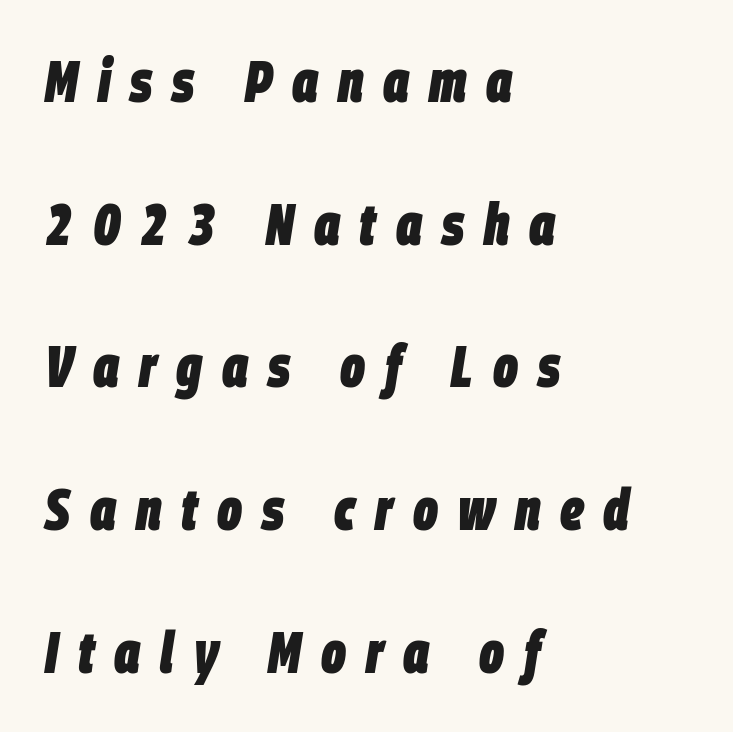
The image shows 58 px heavy, condensed type, italic (leaning right); set left-aligned, loose line spacing (2.46x), unusually wide letter spacing (+0.34 em), not underlined; low stroke contrast and a large x-height.
